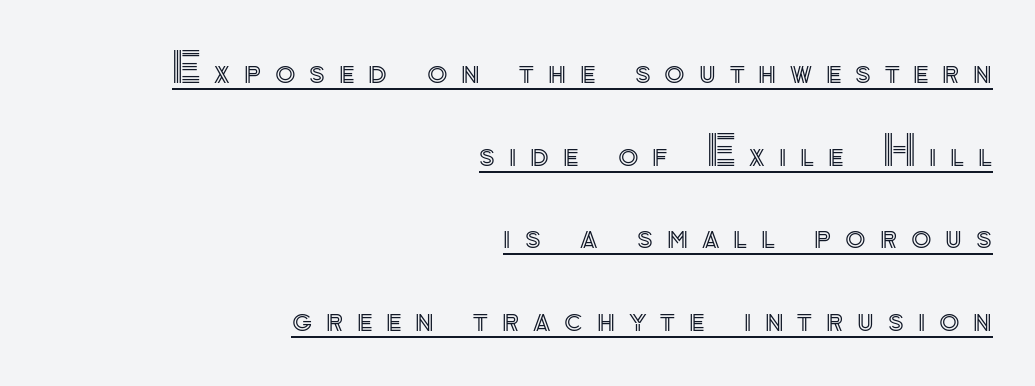
The image shows 42 px text type, upright; set right-aligned, loose line spacing (1.97x), unusually wide letter spacing (+0.33 em), underlined; a small x-height.
